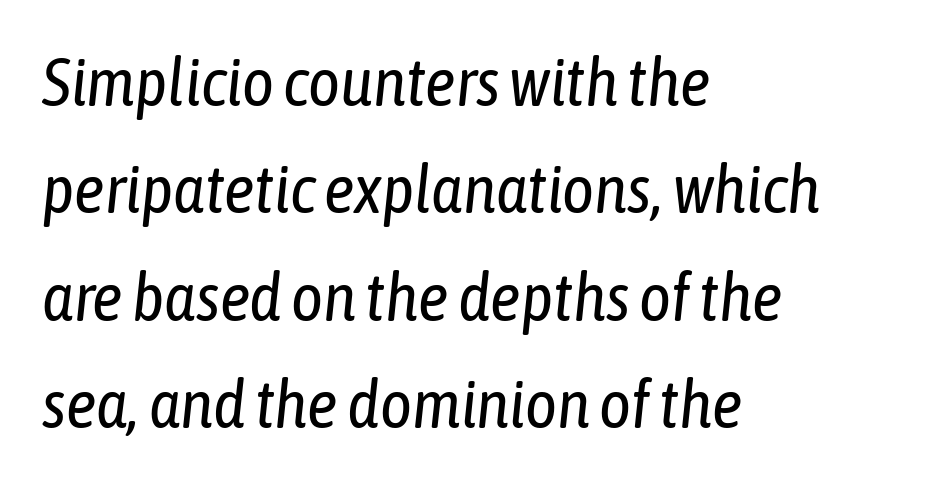
{"italic": "yes", "lean": "right", "slant_degrees": 6, "bold": "no", "weight": "regular", "width": "condensed", "stroke_contrast": "low", "x_height": "medium", "monospaced": "no", "underline": "no", "align": "left", "line_spacing": "normal", "line_spacing_ratio": 1.58, "letter_spacing": "normal", "letter_spacing_em": 0.0, "glyph_px": 68}
